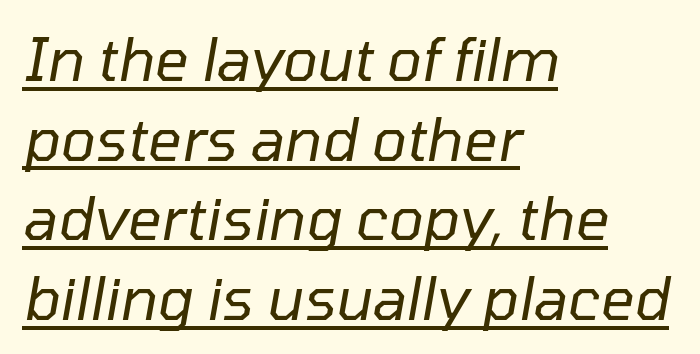
Q: Is the text bold? A: No.
Q: Is the text italic (slanted)? A: Yes, it leans right by about 10 degrees.
Q: Is the text underlined? A: Yes.
Q: How is the paragraph aligned? A: Left-aligned.
Q: Is the spacing between letters normal or unusually wide? A: Normal.
Q: Is the spacing between lines tight, normal or loose? A: Normal.
Q: Width (condensed, normal, or wide)? A: Normal.
Q: Stroke contrast? A: Low.
Q: x-height? A: Medium.
Q: Monospaced? A: No.
